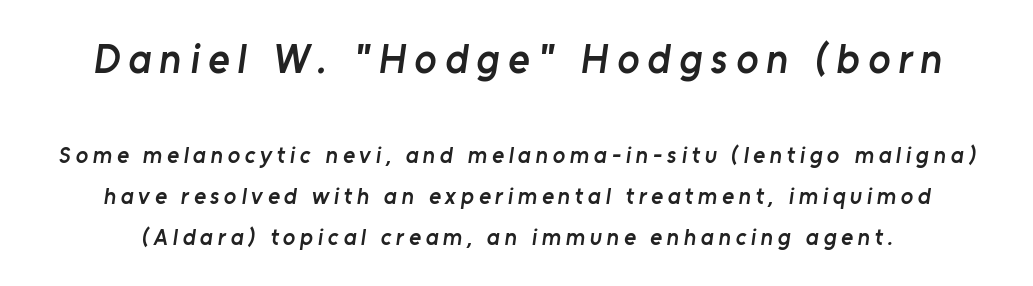
{"serif": "no", "bold": "semi", "weight": "semibold", "width": "normal", "stroke_contrast": "low", "x_height": "medium", "monospaced": "no", "underline": "no", "line_spacing_ratio": 1.8, "letter_spacing": "wide", "letter_spacing_em": 0.2, "larger_block": "first", "size_ratio": 1.78, "glyph_px": 41}
